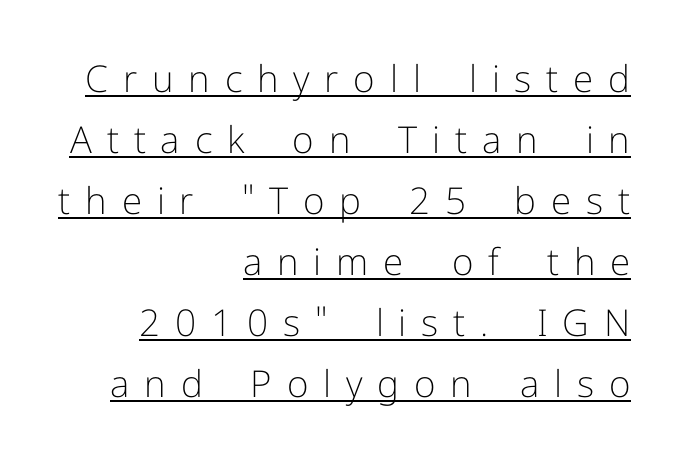
{"serif": "no", "italic": "no", "bold": "no", "weight": "light", "width": "normal", "stroke_contrast": "low", "x_height": "medium", "monospaced": "no", "underline": "yes", "align": "right", "line_spacing": "normal", "line_spacing_ratio": 1.65, "letter_spacing": "wide", "letter_spacing_em": 0.4, "glyph_px": 37}
